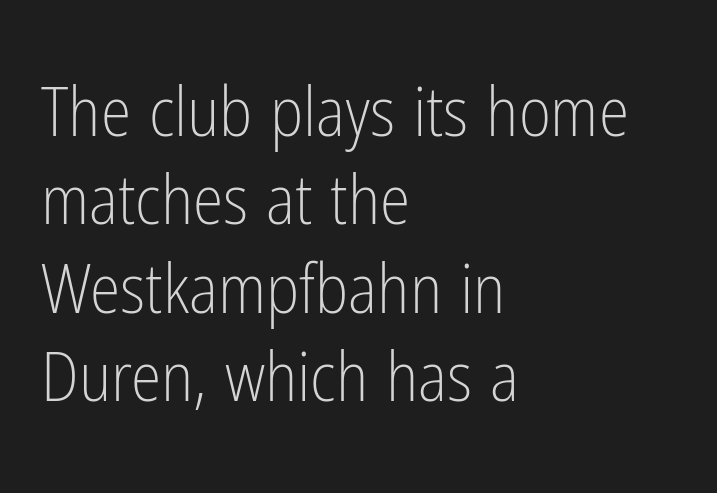
{"serif": "no", "italic": "no", "bold": "no", "weight": "light", "width": "condensed", "stroke_contrast": "low", "x_height": "medium", "monospaced": "no", "underline": "no", "align": "left", "line_spacing": "normal", "line_spacing_ratio": 1.28, "letter_spacing": "normal", "letter_spacing_em": 0.0, "glyph_px": 69}
